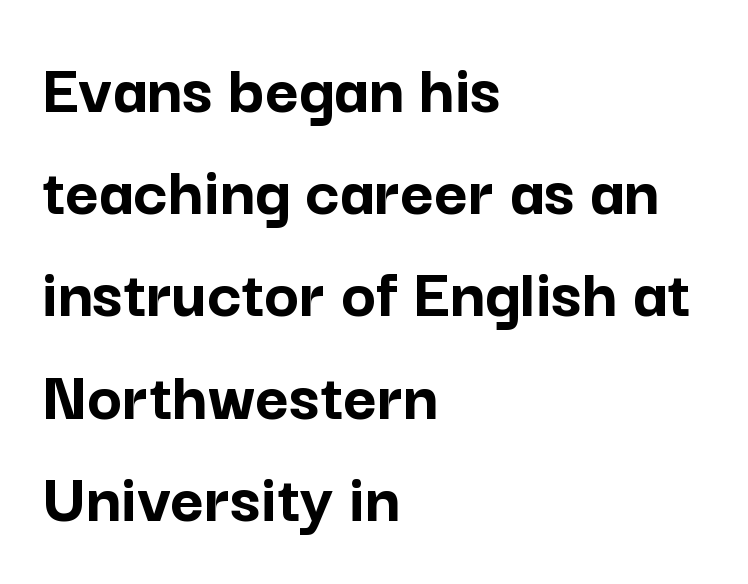
The rendering keeps characters at their native spacing. Anything drawn beneath the words? Only blank space. Caption: multi-line text, flush left, ragged right. If you drew a line through each stem, it would be perfectly vertical. Baseline-to-baseline distance is the conventional proportion of letter height.
